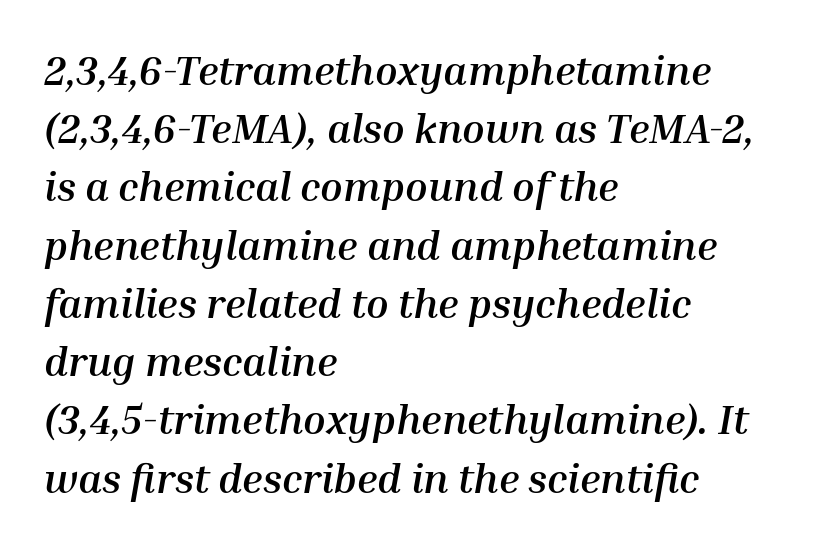
{"italic": "yes", "lean": "right", "slant_degrees": 10, "bold": "yes", "weight": "semibold", "width": "normal", "stroke_contrast": "medium", "x_height": "medium", "monospaced": "no", "underline": "no", "align": "left", "line_spacing": "normal", "line_spacing_ratio": 1.42, "letter_spacing": "normal", "letter_spacing_em": 0.0, "glyph_px": 41}
